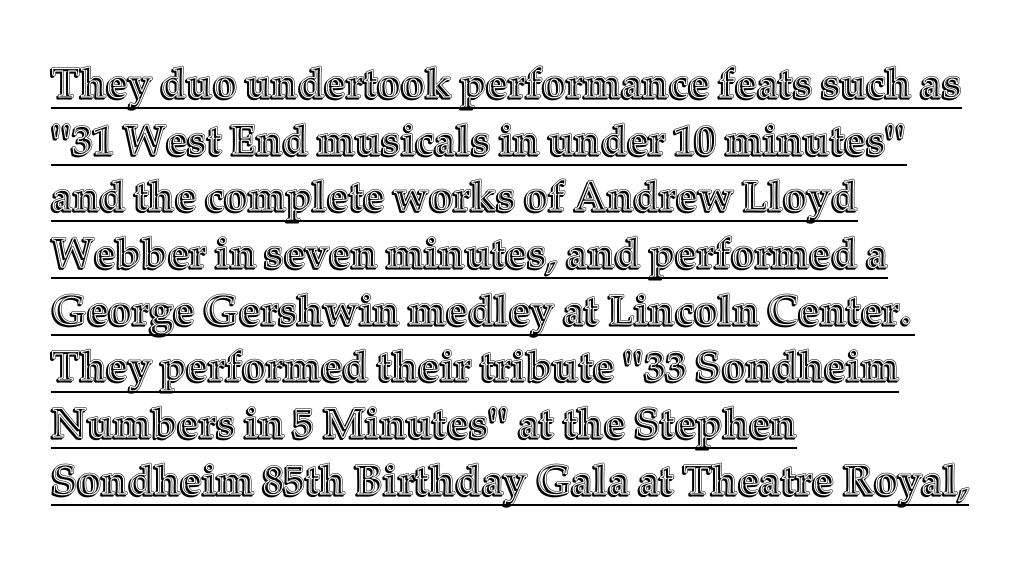
{"italic": "no", "width": "normal", "x_height": "medium", "monospaced": "no", "underline": "yes", "align": "left", "line_spacing": "normal", "line_spacing_ratio": 1.35, "letter_spacing": "normal", "letter_spacing_em": 0.0, "glyph_px": 42}
